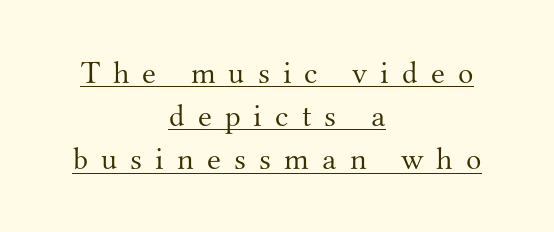
Q: Is the text bold? A: No.
Q: Is the text italic (slanted)? A: No, it is upright.
Q: Is the typeface a serif or a sans-serif typeface? A: Serif.
Q: Is the text underlined? A: Yes.
Q: How is the paragraph aligned? A: Centered.
Q: Is the spacing between letters normal or unusually wide? A: Unusually wide.
Q: Is the spacing between lines tight, normal or loose? A: Normal.
Q: Width (condensed, normal, or wide)? A: Normal.
Q: Stroke contrast? A: Medium.
Q: x-height? A: Small.
Q: Monospaced? A: No.
